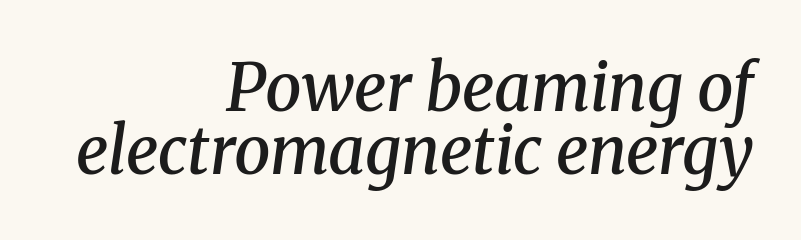
{"serif": "yes", "italic": "yes", "lean": "right", "slant_degrees": 8, "bold": "semi", "weight": "semibold", "width": "normal", "stroke_contrast": "medium", "x_height": "medium", "monospaced": "no", "underline": "no", "align": "right", "line_spacing": "tight", "line_spacing_ratio": 0.97, "letter_spacing": "normal", "letter_spacing_em": 0.0, "glyph_px": 65}
